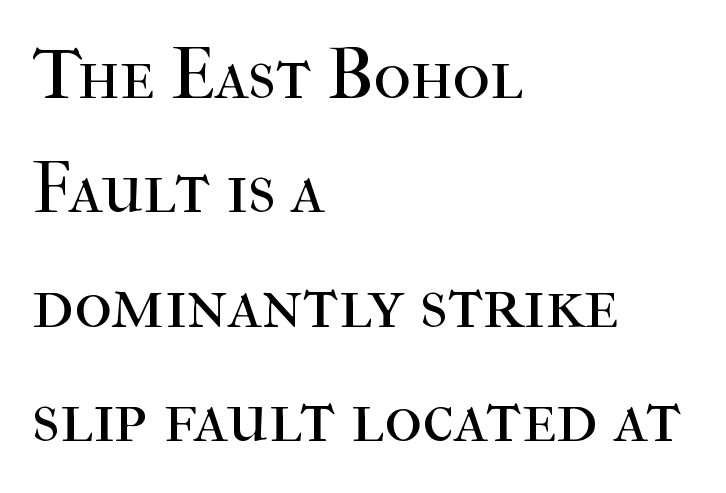
Is this a fixed-width face? No — the glyphs have proportional, varying widths. Honestly, there is no underline to notice here at all. The face looks like a standard text weight, possibly lighter. The lines are quadded left. I'd call this a serif setting — the letters wear small feet.
